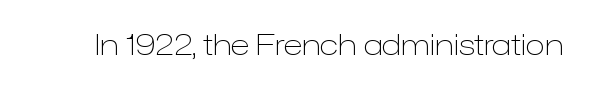
Q: Is the text bold? A: No.
Q: Is the text italic (slanted)? A: No, it is upright.
Q: Is the typeface a serif or a sans-serif typeface? A: Sans-serif.
Q: Is the text underlined? A: No.
Q: Is the spacing between letters normal or unusually wide? A: Normal.
Q: Width (condensed, normal, or wide)? A: Normal.
Q: Stroke contrast? A: Low.
Q: x-height? A: Medium.
Q: Monospaced? A: No.
